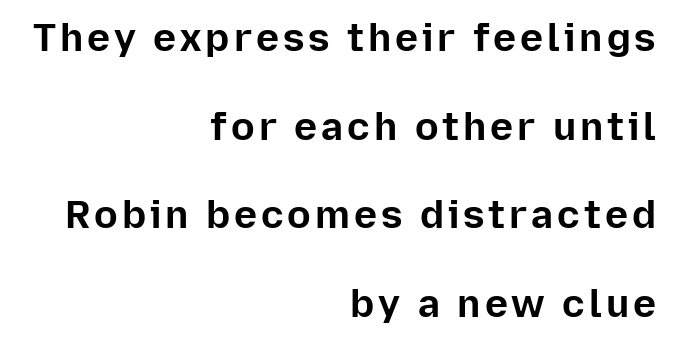
{"serif": "no", "italic": "no", "bold": "yes", "weight": "bold", "width": "normal", "stroke_contrast": "low", "x_height": "medium", "monospaced": "no", "underline": "no", "align": "right", "line_spacing": "loose", "line_spacing_ratio": 2.27, "glyph_px": 39}
